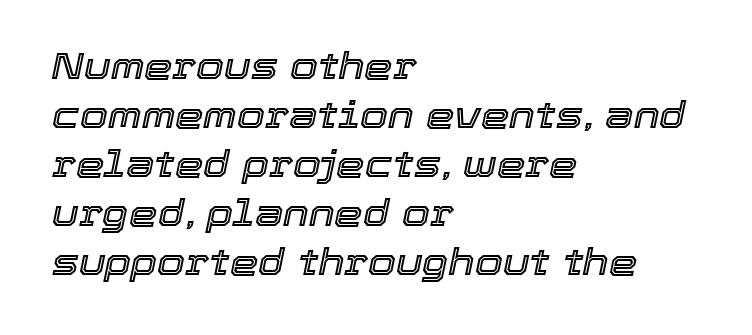
The image shows 36 px text type, italic (leaning right); set left-aligned, normal line spacing (1.36x), normal letter spacing, not underlined; a medium x-height.
